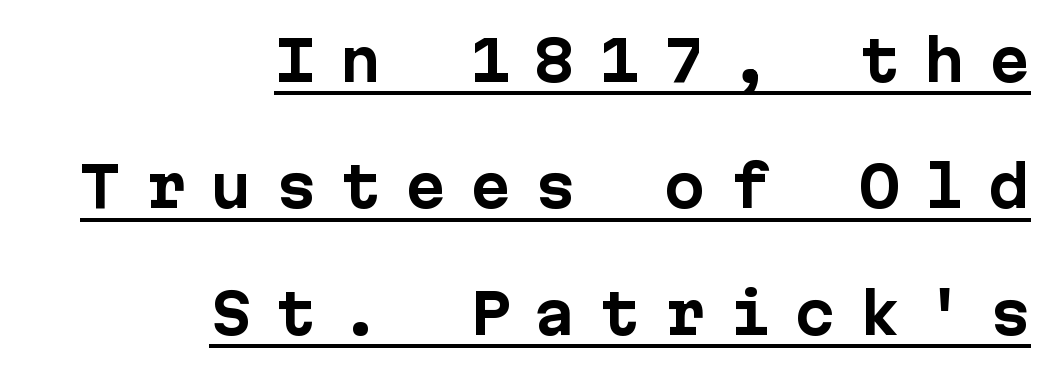
{"serif": "no", "italic": "no", "bold": "yes", "weight": "bold", "width": "normal", "stroke_contrast": "low", "x_height": "medium", "underline": "yes", "align": "right", "line_spacing": "loose", "line_spacing_ratio": 2.3, "letter_spacing": "wide", "letter_spacing_em": 0.43, "glyph_px": 55}
